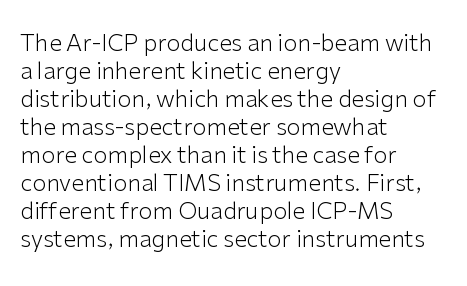
The image shows 23 px text type, upright; set left-aligned, line spacing 1.22x, normal letter spacing, not underlined.
